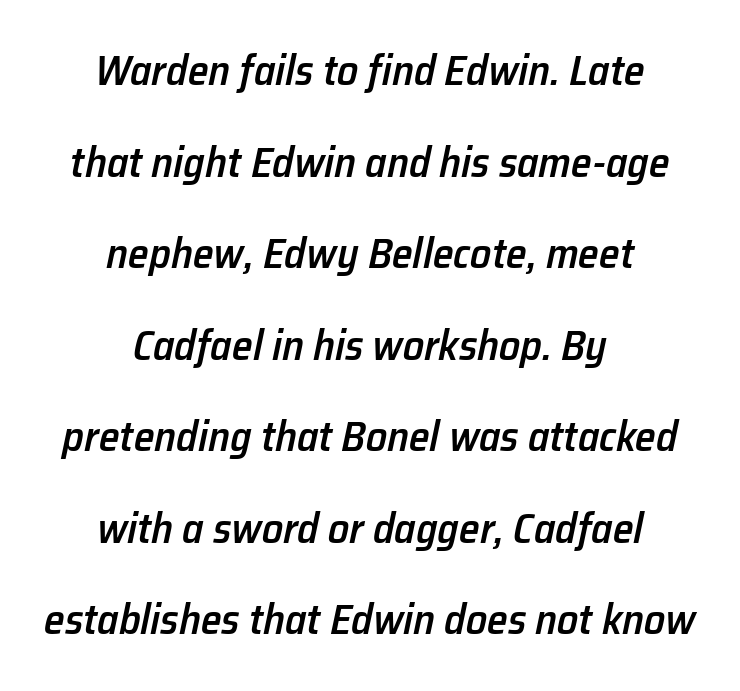
Slant detected: the letters are inclined. As a designer I'd log this as weight 600, semibold. Here the glyphs are tracked normally, forming tight word shapes. Looks like regular typesetting: each glyph gets only the width it needs.
